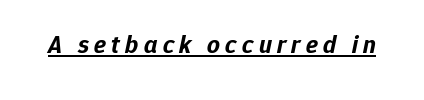
Q: Is the text bold? A: Yes.
Q: Is the text italic (slanted)? A: Yes, it leans right by about 12 degrees.
Q: Is the text underlined? A: Yes.
Q: Is the spacing between letters normal or unusually wide? A: Unusually wide.
